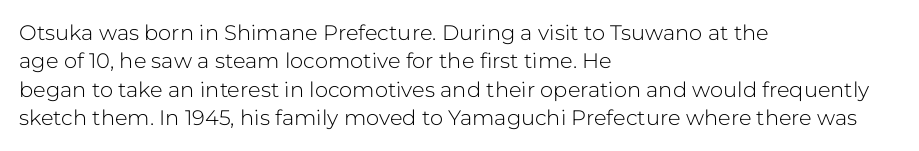
{"italic": "no", "bold": "no", "underline": "no", "align": "left", "line_spacing": "normal", "line_spacing_ratio": 1.35, "letter_spacing": "normal", "letter_spacing_em": 0.0, "glyph_px": 21}
